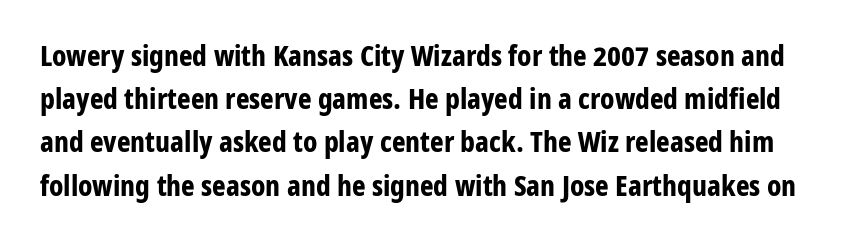
The image shows 29 px bold, condensed sans-serif type, upright; set normal line spacing (1.49x), normal letter spacing, not underlined; low stroke contrast and a medium x-height.
